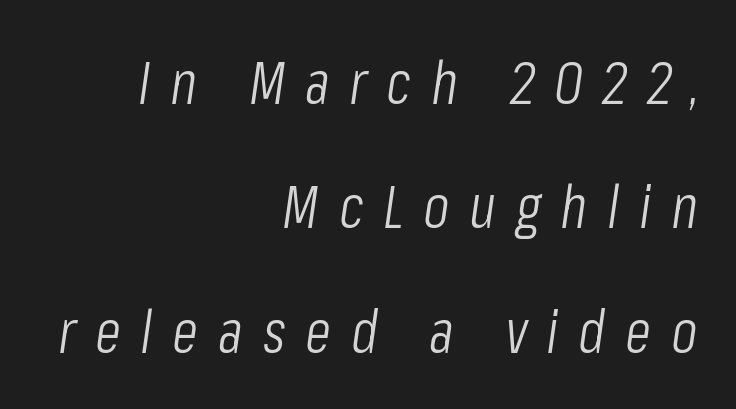
The image shows 61 px light, condensed type, italic (leaning right); set right-aligned, loose line spacing (2.04x), unusually wide letter spacing (+0.32 em), not underlined; low stroke contrast and a medium x-height.
